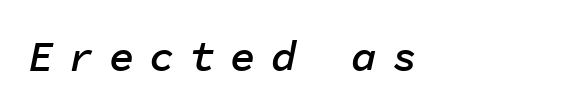
{"italic": "yes", "lean": "right", "slant_degrees": 11, "bold": "semi", "weight": "semibold", "width": "normal", "stroke_contrast": "low", "x_height": "medium", "monospaced": "yes", "underline": "no", "letter_spacing": "wide", "letter_spacing_em": 0.34, "glyph_px": 43}
